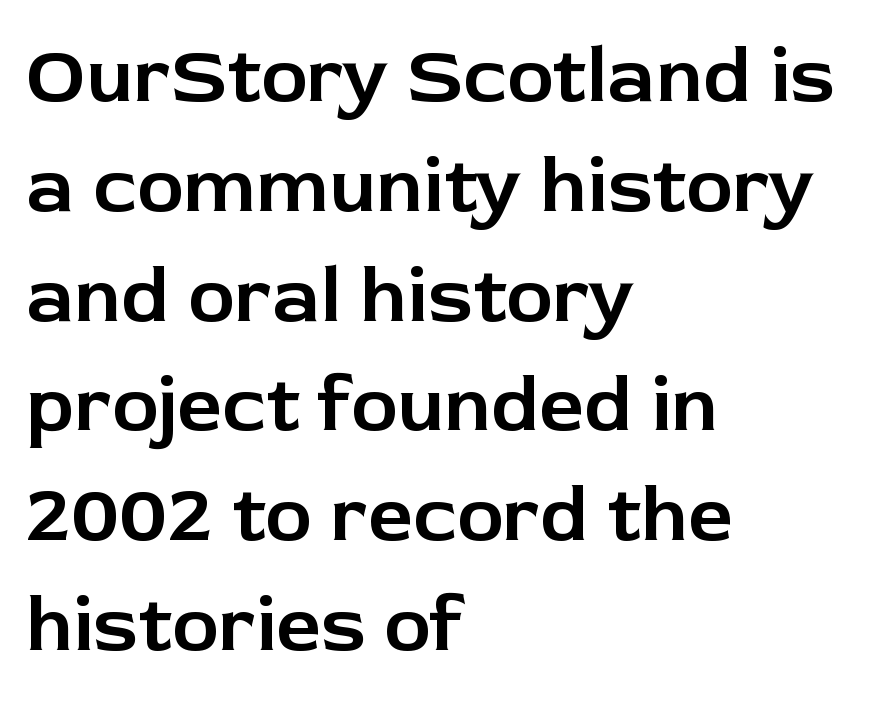
{"serif": "no", "italic": "no", "width": "normal", "stroke_contrast": "low", "x_height": "medium", "monospaced": "no", "underline": "no", "align": "left", "line_spacing": "normal", "line_spacing_ratio": 1.39, "letter_spacing": "normal", "letter_spacing_em": 0.0, "glyph_px": 79}
